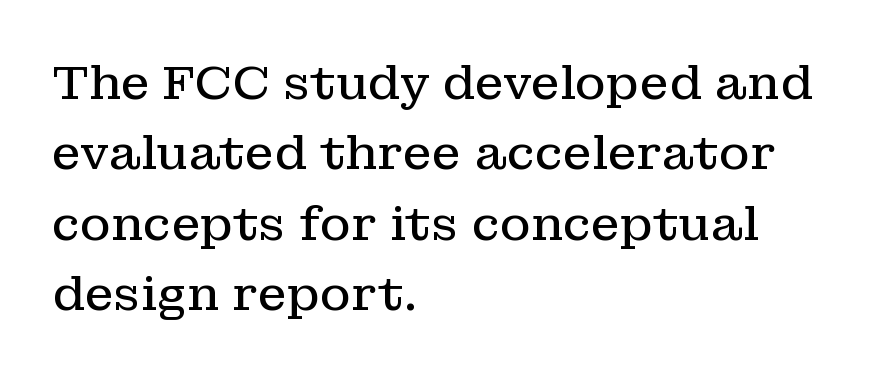
The rendering uses natural spacing where letterforms have individual widths. The passage shown has conventional tracking throughout. Rule under the text: the space is simply empty. This rendering uses left alignment, leaving the right contour irregular. No heavy texture on the line: the type isn't bold. When letters stand straight like this, we call the style roman or upright.
